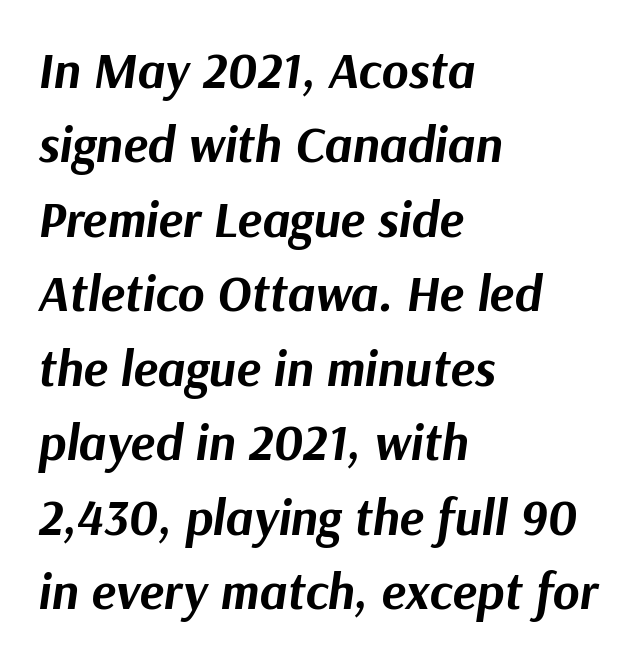
{"italic": "yes", "lean": "right", "slant_degrees": 9, "bold": "yes", "weight": "bold", "width": "normal", "stroke_contrast": "medium", "x_height": "medium", "monospaced": "no", "underline": "no", "align": "left", "line_spacing": "normal", "line_spacing_ratio": 1.46, "letter_spacing": "normal", "letter_spacing_em": 0.0, "glyph_px": 51}
